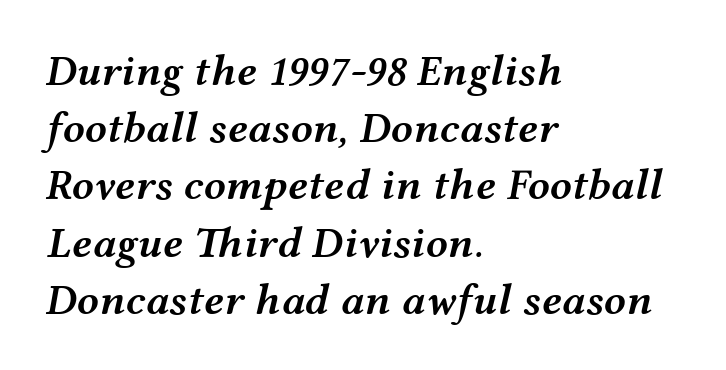
The image shows 44 px semibold, wide type, italic (leaning right); set left-aligned, normal line spacing (1.3x), normal letter spacing, not underlined; medium stroke contrast and a medium x-height.
